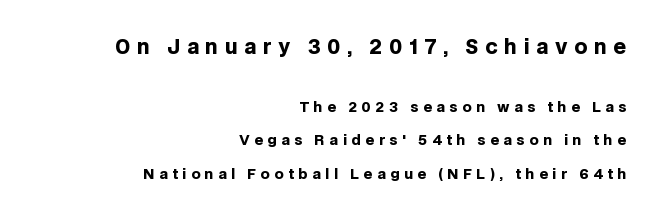
Style check: upright. Does extra space separate the letters? Yes, quite a lot of it. The block sitting higher on the canvas is the one with enlarged characters. Heavy, bold letterforms. Every row of glyphs terminates at an identical x-position on the right.
